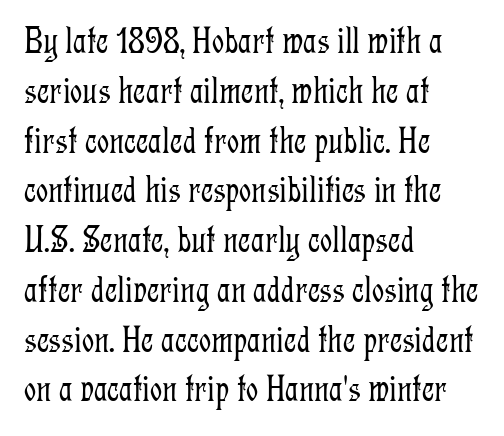
Q: Is the text bold? A: No.
Q: Is the text italic (slanted)? A: No, it is upright.
Q: Is the typeface a serif or a sans-serif typeface? A: Serif.
Q: Is the text underlined? A: No.
Q: How is the paragraph aligned? A: Left-aligned.
Q: Is the spacing between letters normal or unusually wide? A: Normal.
Q: Is the spacing between lines tight, normal or loose? A: Normal.
Q: Width (condensed, normal, or wide)? A: Condensed.
Q: Stroke contrast? A: Low.
Q: x-height? A: Medium.
Q: Monospaced? A: No.
